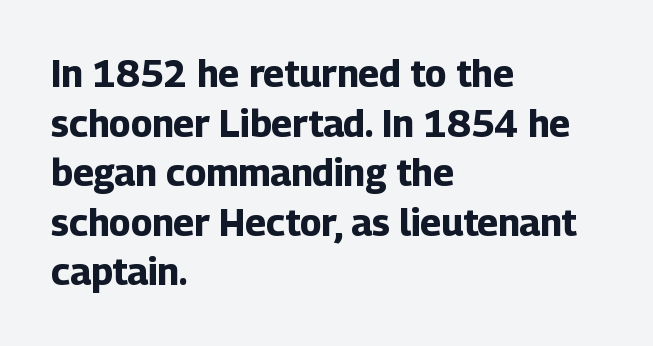
A normal amount of white space separates one row of letters from the next. The strip under each line holds only bare page. The lettering stays uniformly vertical, giving the passage a roman look. A typesetter would call this zero additional tracking. A typesetter would call this proportional, since set widths differ per character.
